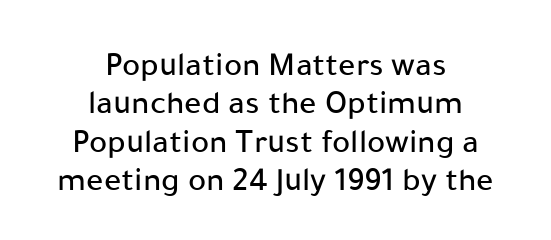
Q: Is the text italic (slanted)? A: No, it is upright.
Q: Is the typeface a serif or a sans-serif typeface? A: Sans-serif.
Q: Is the text underlined? A: No.
Q: How is the paragraph aligned? A: Centered.
Q: Is the spacing between letters normal or unusually wide? A: Normal.
Q: Is the spacing between lines tight, normal or loose? A: Tight.
Q: Width (condensed, normal, or wide)? A: Normal.
Q: Stroke contrast? A: Low.
Q: x-height? A: Medium.
Q: Monospaced? A: No.
